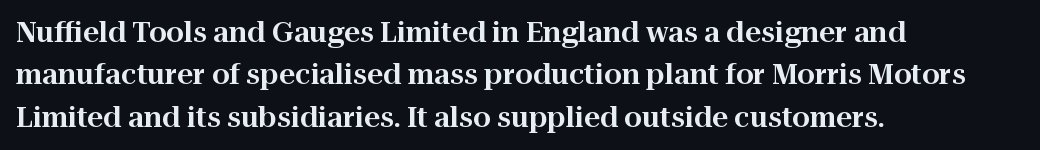
The image shows 28 px serif type, upright; set left-aligned, normal line spacing (1.51x), normal letter spacing, not underlined; high stroke contrast and a medium x-height.
